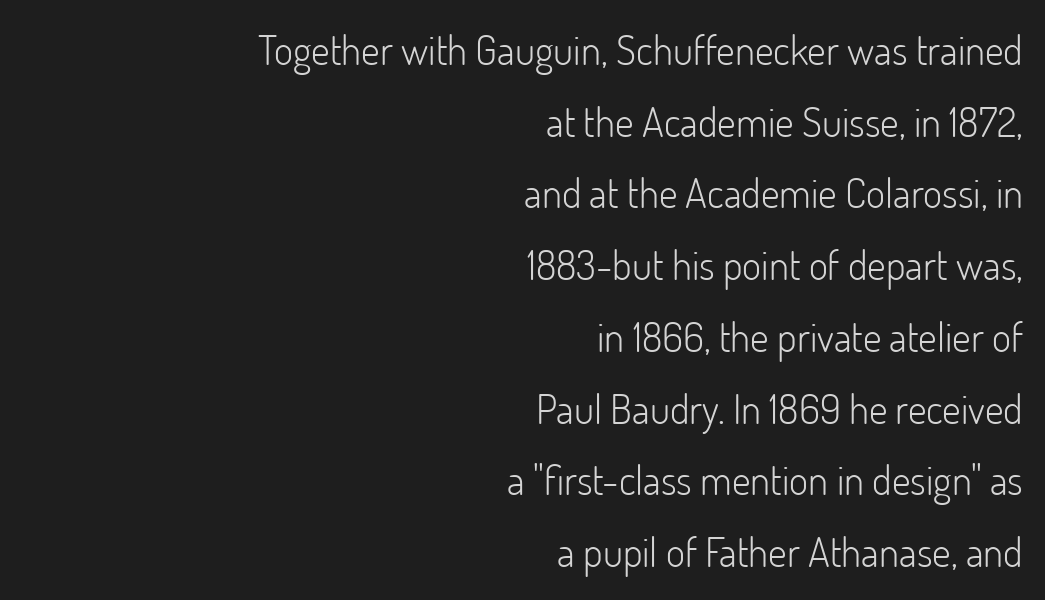
The image shows 41 px light sans-serif type, upright; set right-aligned, line spacing 1.75x, normal letter spacing, not underlined; low stroke contrast and a small x-height.
